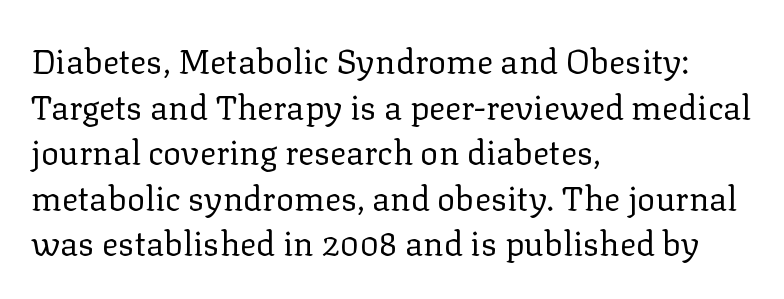
{"serif": "yes", "italic": "no", "bold": "no", "weight": "regular", "width": "normal", "stroke_contrast": "low", "x_height": "medium", "monospaced": "no", "underline": "no", "align": "left", "line_spacing": "normal", "line_spacing_ratio": 1.34, "letter_spacing": "normal", "letter_spacing_em": 0.0, "glyph_px": 34}
